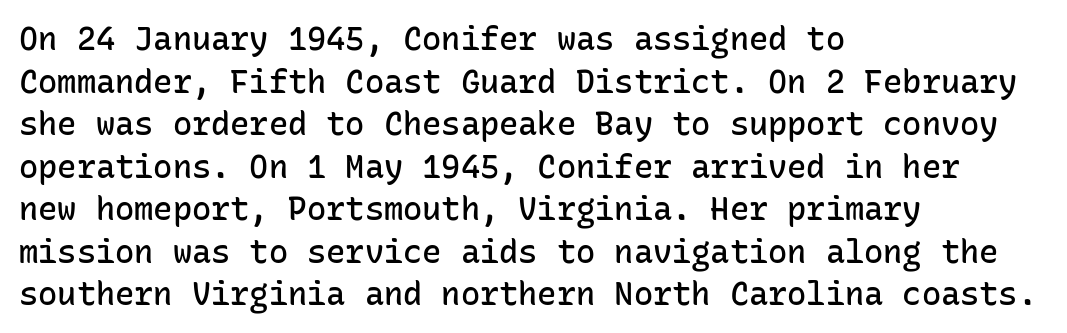
The image shows 32 px semibold sans-serif type, upright, monospaced; set left-aligned, normal line spacing (1.33x), normal letter spacing, not underlined; low stroke contrast and a medium x-height.
